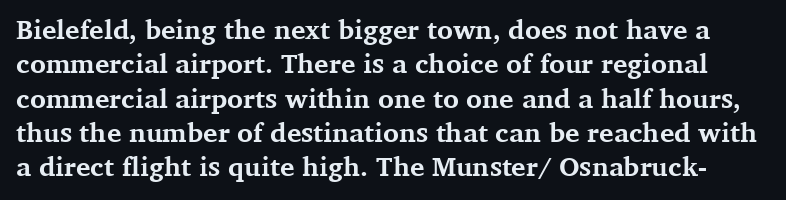
Q: Is the text bold? A: Yes.
Q: Is the text italic (slanted)? A: No, it is upright.
Q: Is the text underlined? A: No.
Q: Is the spacing between letters normal or unusually wide? A: Normal.
Q: Is the spacing between lines tight, normal or loose? A: Normal.
